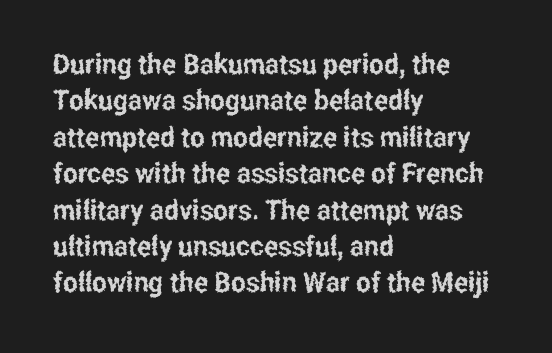
Q: Is the text italic (slanted)? A: No, it is upright.
Q: Is the typeface a serif or a sans-serif typeface? A: Sans-serif.
Q: Is the text underlined? A: No.
Q: How is the paragraph aligned? A: Left-aligned.
Q: Is the spacing between letters normal or unusually wide? A: Normal.
Q: Is the spacing between lines tight, normal or loose? A: Normal.
Q: Width (condensed, normal, or wide)? A: Condensed.
Q: Stroke contrast? A: Low.
Q: x-height? A: Medium.
Q: Monospaced? A: No.
